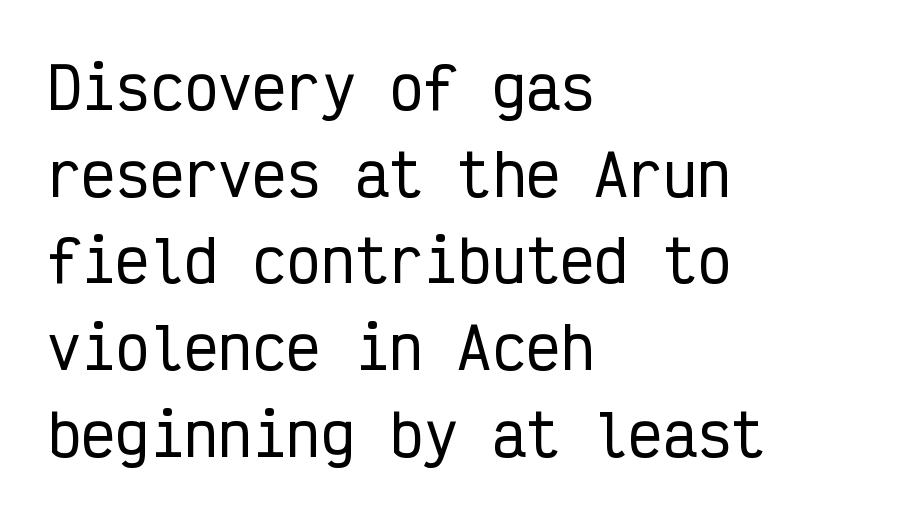
Q: Is the text italic (slanted)? A: No, it is upright.
Q: Is the typeface a serif or a sans-serif typeface? A: Sans-serif.
Q: Is the text underlined? A: No.
Q: How is the paragraph aligned? A: Left-aligned.
Q: Is the spacing between letters normal or unusually wide? A: Normal.
Q: Is the spacing between lines tight, normal or loose? A: Normal.
Q: Width (condensed, normal, or wide)? A: Condensed.
Q: Stroke contrast? A: Low.
Q: x-height? A: Medium.
Q: Monospaced? A: Yes.
